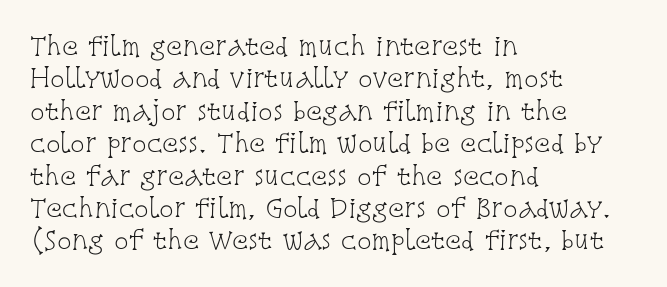
The image shows 24 px text type, upright; set left-aligned, normal line spacing (1.35x), normal letter spacing, not underlined.
